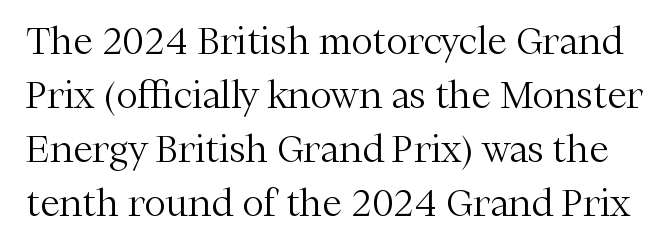
The image shows 36 px light serif type, upright; set normal line spacing (1.5x), normal letter spacing, not underlined; medium stroke contrast and a medium x-height.
